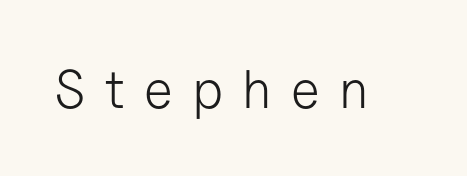
The image shows 54 px light sans-serif type, upright; set unusually wide letter spacing (+0.36 em), not underlined; low stroke contrast and a medium x-height.
